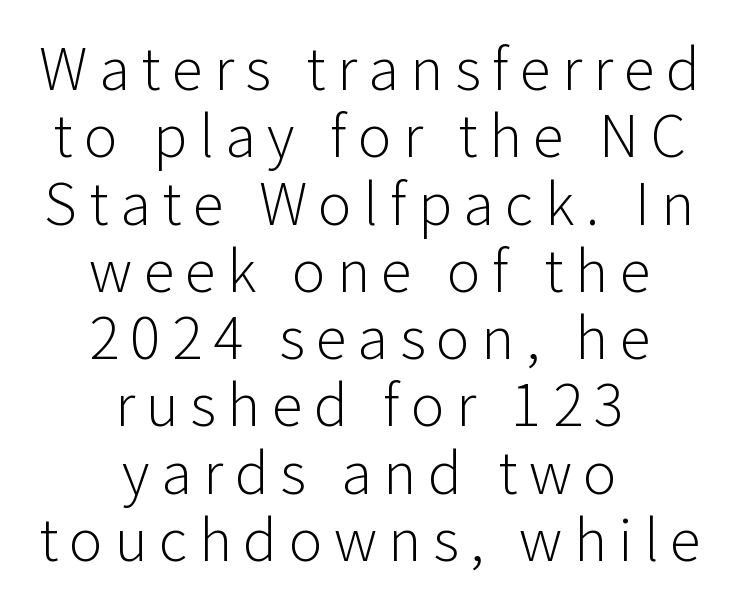
Q: Is the text bold? A: No.
Q: Is the text italic (slanted)? A: No, it is upright.
Q: Is the typeface a serif or a sans-serif typeface? A: Sans-serif.
Q: Is the text underlined? A: No.
Q: How is the paragraph aligned? A: Centered.
Q: Is the spacing between letters normal or unusually wide? A: Unusually wide.
Q: Width (condensed, normal, or wide)? A: Normal.
Q: Stroke contrast? A: Low.
Q: x-height? A: Medium.
Q: Monospaced? A: No.
